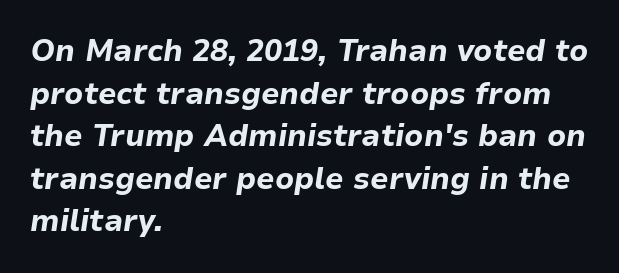
The rendering keeps characters at their native spacing. Horizontal alignment here is leftward, the default for most running prose. Vertical spacing — default. This sample has the flowing, uneven cadence of proportional lettering. In terms of weight, the rendering is a true, heavy bold. Quick note: underline off.
